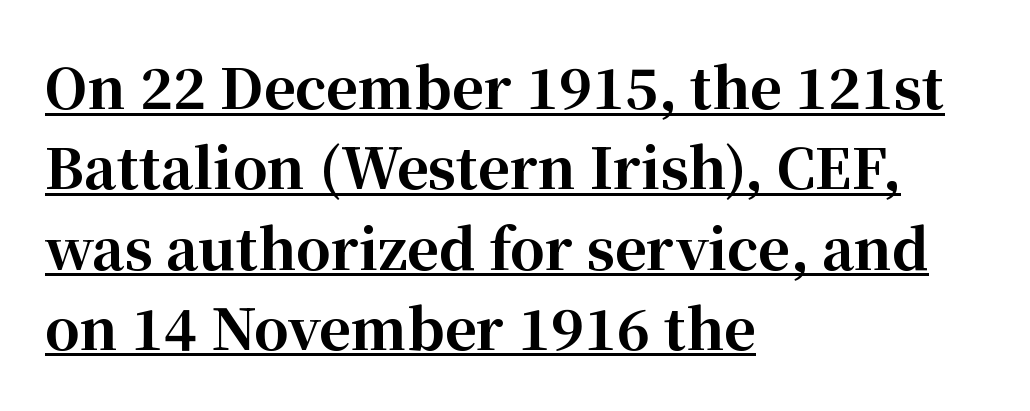
The image shows 55 px bold serif type, upright; set left-aligned, normal line spacing (1.46x), normal letter spacing, underlined; high stroke contrast and a medium x-height.
